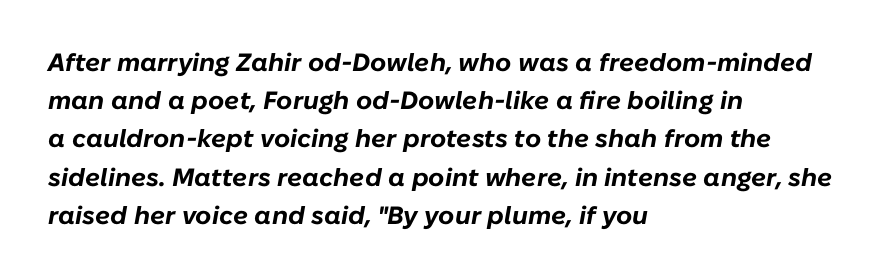
Lines of text with bare space underneath. This is heavy type, rendered in bold. The letters are slanted; this is an italic face. Students, observe: this is what conventionally led text looks like. Horizontally, the lines are justified to the leading edge only. Each word holds together tightly as a unit, with standard inter-letter gaps.
